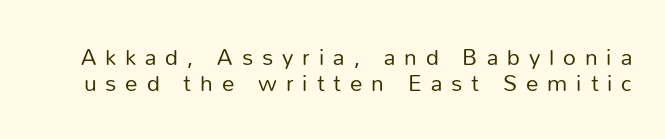
The image shows 25 px text type, upright; set tight line spacing (1.03x), unusually wide letter spacing (+0.36 em), not underlined.
